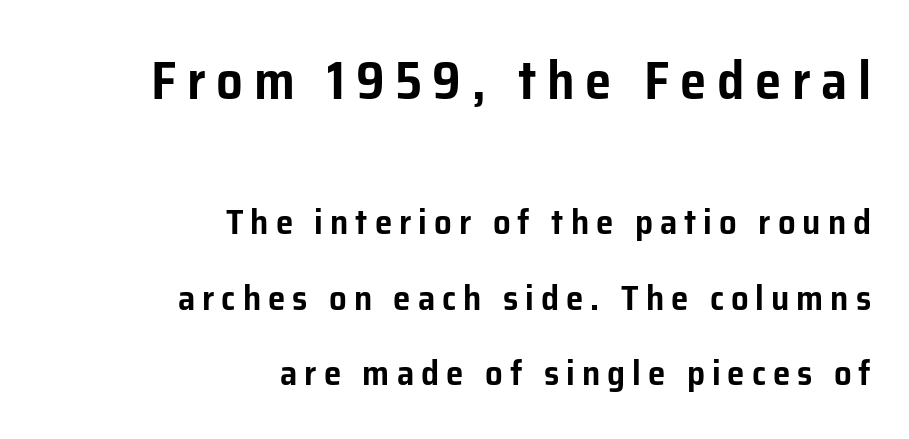
The image shows 53 px sans-serif type, upright; set right-aligned, loose line spacing (2.15x), unusually wide letter spacing (+0.2 em), not underlined; the first (top) block is 1.51x larger; low stroke contrast and a medium x-height.
